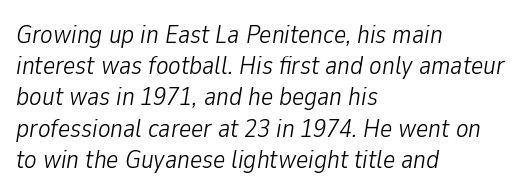
{"italic": "yes", "lean": "right", "slant_degrees": 9, "bold": "no", "underline": "no", "align": "left", "line_spacing_ratio": 1.2, "letter_spacing": "normal", "letter_spacing_em": 0.0, "glyph_px": 26}
